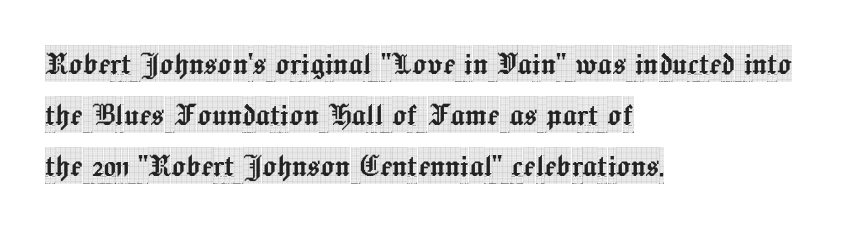
{"serif": "yes", "italic": "no", "width": "condensed", "x_height": "large", "monospaced": "no", "underline": "no", "align": "left", "line_spacing": "normal", "line_spacing_ratio": 1.41, "letter_spacing": "normal", "letter_spacing_em": 0.0, "glyph_px": 36}
